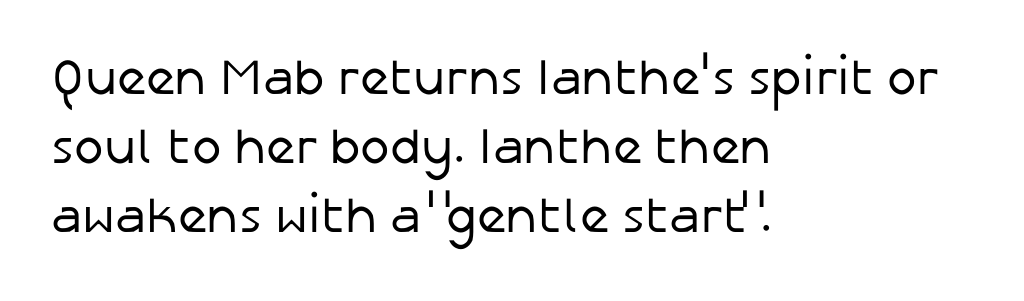
{"serif": "no", "italic": "no", "bold": "no", "weight": "regular", "width": "normal", "stroke_contrast": "low", "x_height": "medium", "monospaced": "no", "underline": "no", "align": "left", "line_spacing": "normal", "line_spacing_ratio": 1.38, "letter_spacing": "normal", "letter_spacing_em": 0.0, "glyph_px": 50}
